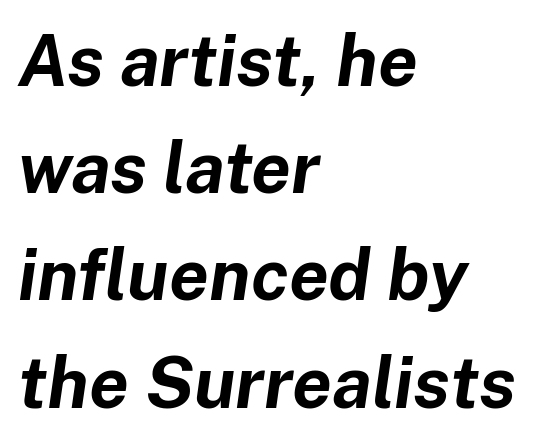
{"italic": "yes", "lean": "right", "slant_degrees": 8, "bold": "yes", "weight": "bold", "width": "normal", "stroke_contrast": "low", "x_height": "medium", "monospaced": "no", "underline": "no", "align": "left", "line_spacing": "normal", "line_spacing_ratio": 1.51, "letter_spacing": "normal", "letter_spacing_em": 0.0, "glyph_px": 71}
